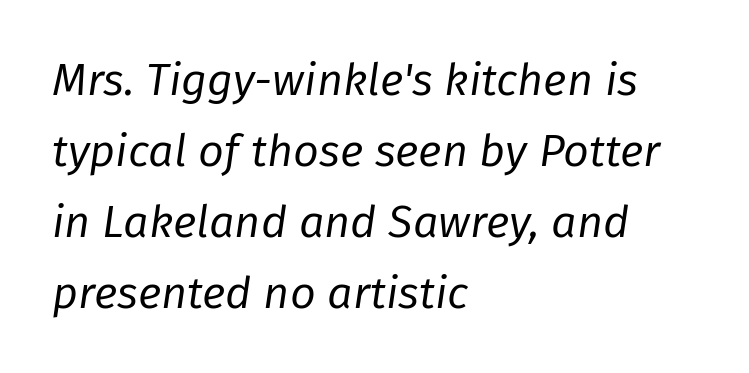
The image shows 45 px regular-weight type, italic (leaning right); set left-aligned, normal line spacing (1.58x), normal letter spacing, not underlined; low stroke contrast and a medium x-height.
